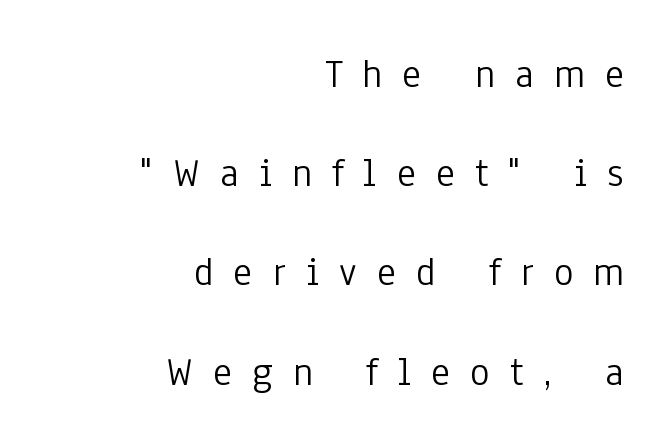
{"serif": "no", "italic": "no", "bold": "no", "weight": "light", "width": "condensed", "stroke_contrast": "low", "x_height": "medium", "monospaced": "no", "underline": "no", "align": "right", "line_spacing": "loose", "line_spacing_ratio": 2.42, "letter_spacing": "wide", "letter_spacing_em": 0.49, "glyph_px": 41}
